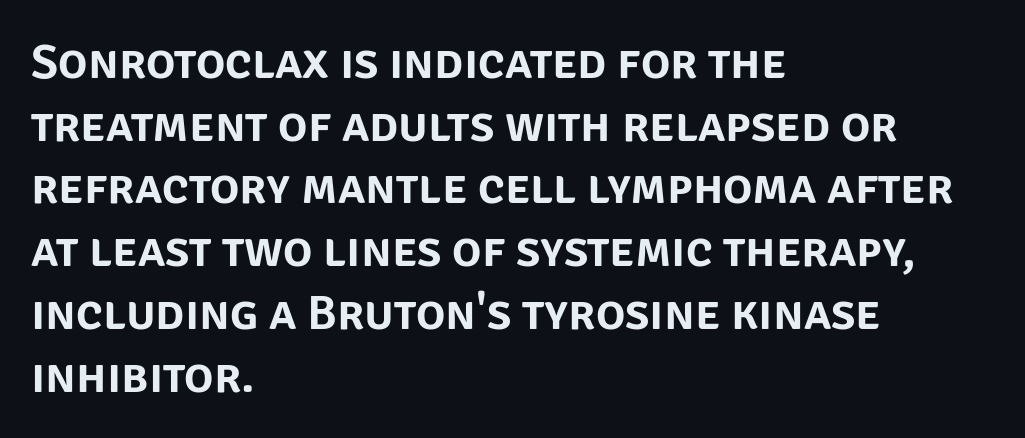
The image shows 49 px sans-serif type, upright; set left-aligned, normal line spacing (1.28x), normal letter spacing, not underlined; low stroke contrast and a large x-height.
